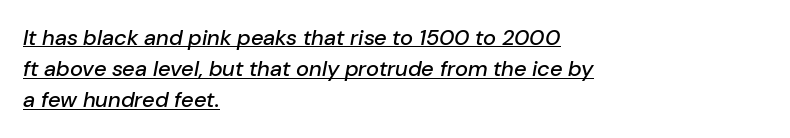
Looking at the ascenders, they clearly lean. Descenders here cross a horizontal rule under the line. The lines in this sample share a left origin and differ only in where they stop. No extra tracking has been applied to these lines. The space between consecutive lines is moderate.
